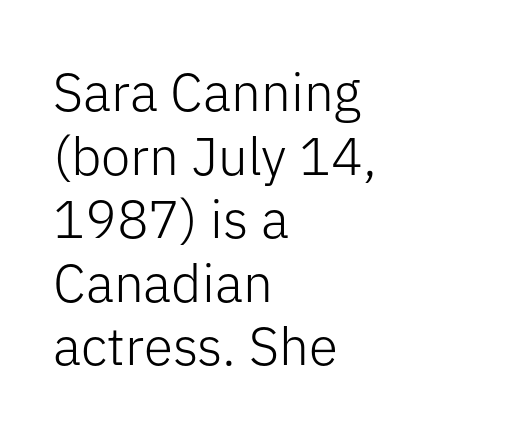
{"serif": "no", "italic": "no", "bold": "no", "weight": "light", "width": "normal", "stroke_contrast": "low", "x_height": "medium", "monospaced": "no", "underline": "no", "align": "left", "line_spacing_ratio": 1.2, "letter_spacing": "normal", "letter_spacing_em": 0.0, "glyph_px": 53}
